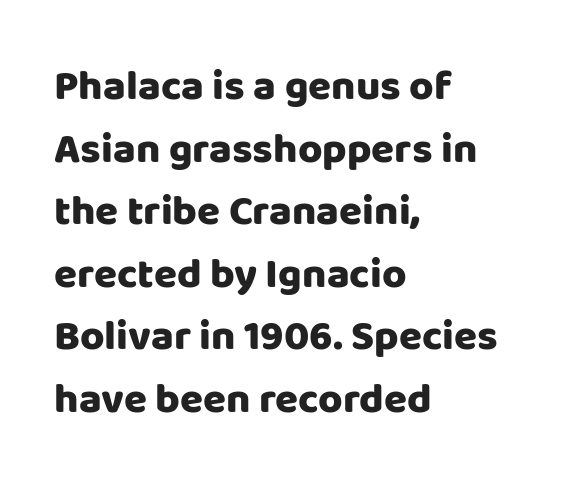
The image shows 42 px heavy sans-serif type, upright; set left-aligned, normal line spacing (1.49x), normal letter spacing, not underlined; low stroke contrast and a large x-height.
